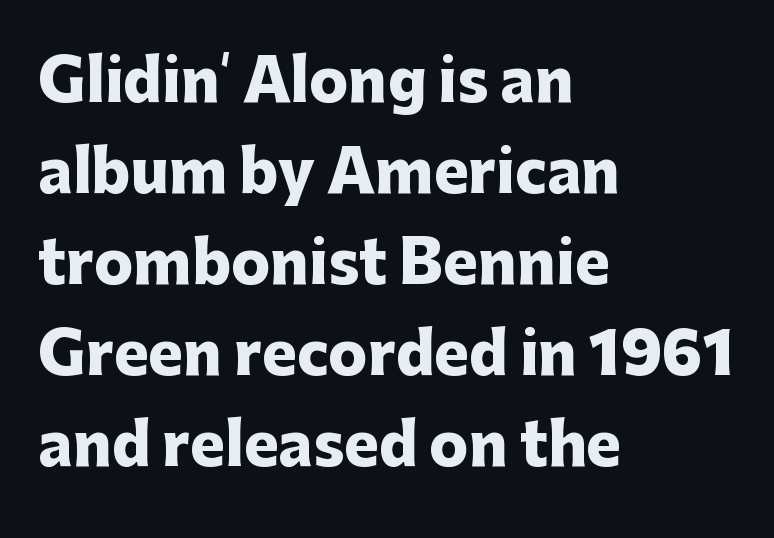
{"serif": "no", "italic": "no", "bold": "yes", "weight": "heavy", "width": "normal", "stroke_contrast": "low", "x_height": "medium", "monospaced": "no", "underline": "no", "align": "left", "line_spacing": "normal", "line_spacing_ratio": 1.57, "letter_spacing": "normal", "letter_spacing_em": 0.0, "glyph_px": 58}
